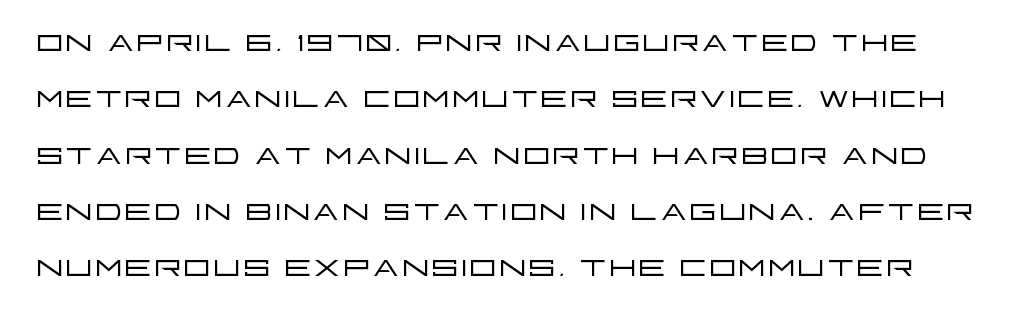
A bare baseline throughout the passage. The type sits square on the baseline with zero lean. Proportional: the letters do not fall into vertical columns. Short note: letters normally spaced. Vertical spacing — default. The cut favours lightness, reaching ordinary text weight at its darkest.
